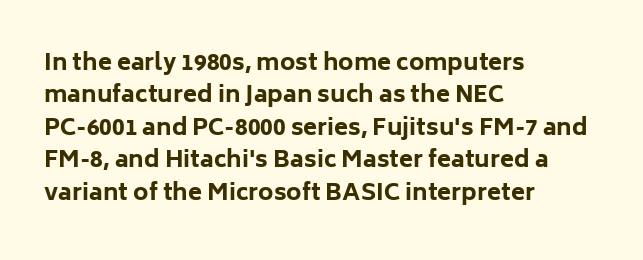
Q: Is the text bold? A: Yes.
Q: Is the text italic (slanted)? A: No, it is upright.
Q: Is the text underlined? A: No.
Q: How is the paragraph aligned? A: Left-aligned.
Q: Is the spacing between letters normal or unusually wide? A: Normal.
Q: Is the spacing between lines tight, normal or loose? A: Normal.
